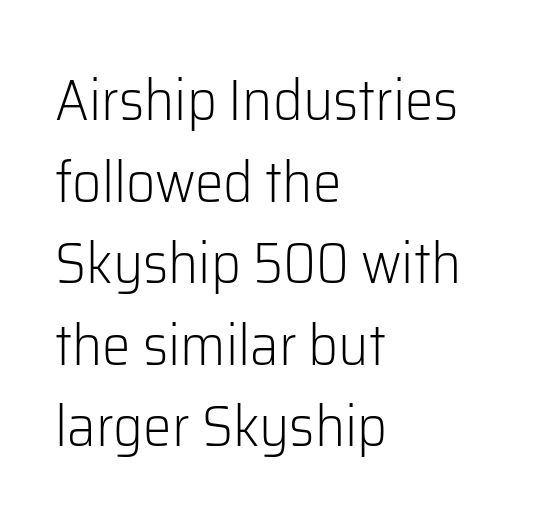
{"serif": "no", "italic": "no", "bold": "no", "weight": "light", "width": "normal", "stroke_contrast": "low", "x_height": "medium", "monospaced": "no", "underline": "no", "align": "left", "line_spacing": "normal", "line_spacing_ratio": 1.43, "letter_spacing": "normal", "letter_spacing_em": 0.0, "glyph_px": 57}
